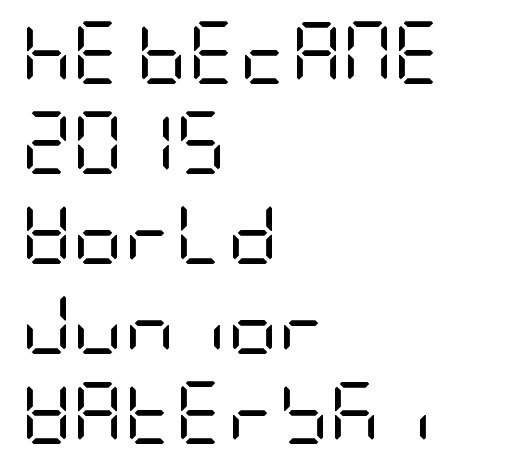
Between one letter and the next there's only the usual sliver of space. Just letters on the line, the space beneath them empty. Notice how descenders clear the ascenders below comfortably — that's standard leading. Left-aligned paragraph, ragged on the right. Ordinary non-slanted type is in use.
